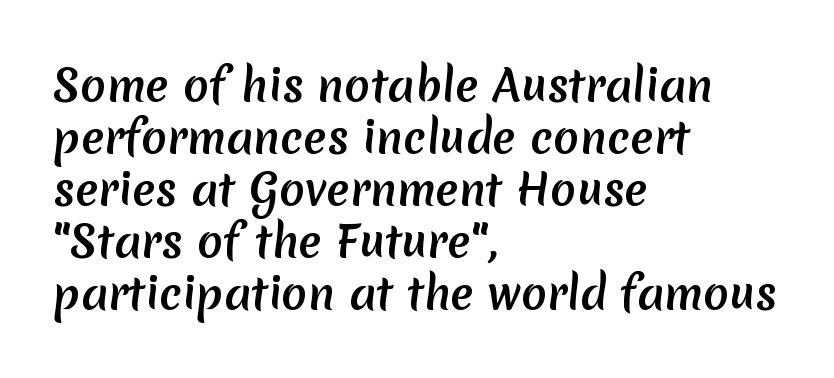
The image shows 43 px semibold sans-serif type; set left-aligned, line spacing 1.21x, normal letter spacing, not underlined; low stroke contrast and a medium x-height.
